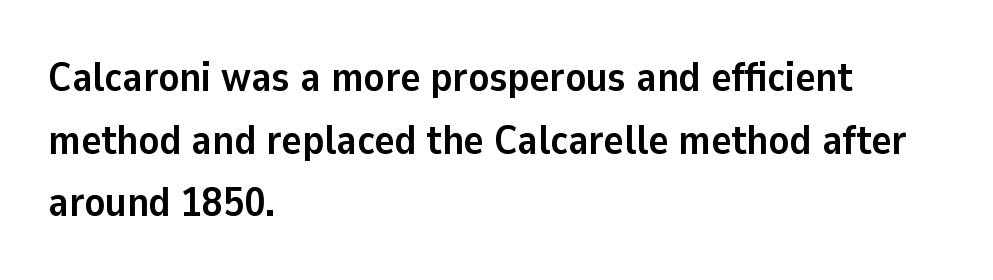
No feet cap the strokes, marking this as sans-serif type. Standard letterfit; no display-style spreading of the glyphs. Summary of weight: heavy, a full bold. The rows are spaced the way most documents space them.
